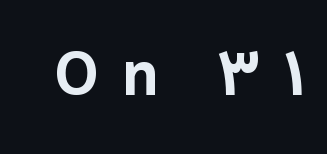
The image shows 61 px bold sans-serif type, upright; set unusually wide letter spacing (+0.37 em), not underlined; low stroke contrast and a medium x-height.
